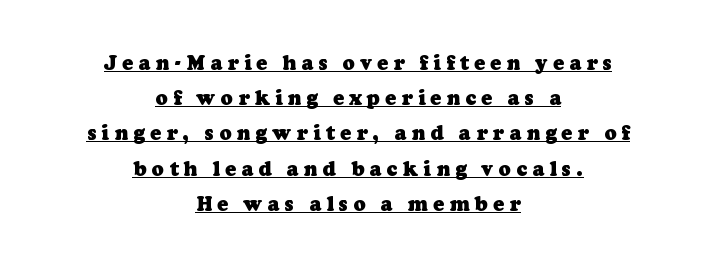
A full-strength bold gives these letters their thick strokes. Underlined type. Compared with typical body copy, the letter spacing here is much looser. Does the copy run flush right? No — it is centered line by line.
